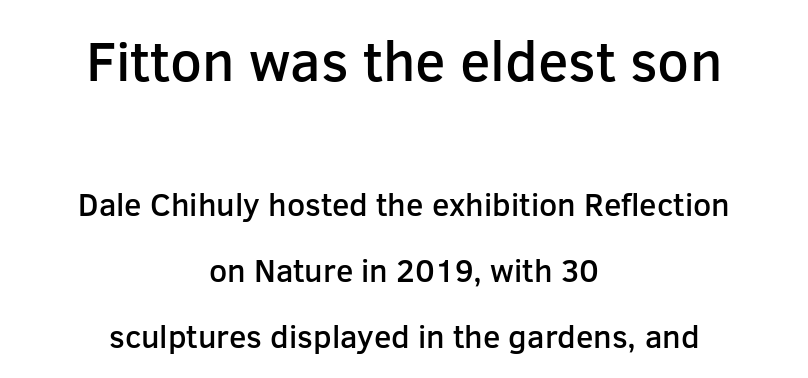
Q: Is the text bold? A: Semi-bold.
Q: Is the text italic (slanted)? A: No, it is upright.
Q: Is the typeface a serif or a sans-serif typeface? A: Sans-serif.
Q: Is the text underlined? A: No.
Q: How is the paragraph aligned? A: Centered.
Q: Is the spacing between letters normal or unusually wide? A: Normal.
Q: Is the spacing between lines tight, normal or loose? A: Loose.
Q: Which block of text is set in a larger size, the first (top) or the second (bottom)? A: The first (top) one.
Q: Width (condensed, normal, or wide)? A: Normal.
Q: Stroke contrast? A: Low.
Q: x-height? A: Medium.
Q: Monospaced? A: No.
